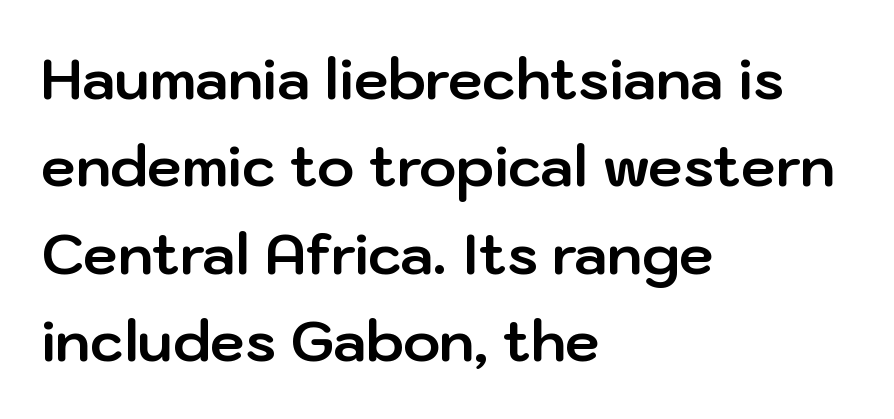
Its strokes are broad and dark, the hallmark of bold type. What kind of face is this? One without serifs — a sans. The space directly below the letters is spotless. Does the lettering tilt? It doesn't — this is upright. There is no visible air inserted between adjacent glyphs. The letters advance in unequal steps, a hallmark of proportional type.
